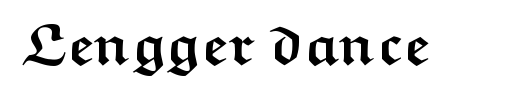
Think of a printed novel: that variable character pitch is what you see here. Strokes here are thick enough to call this a true bold. This sample uses a sans-serif face. The letters stand upright; this is a roman face. Lines of text with bare space underneath.
